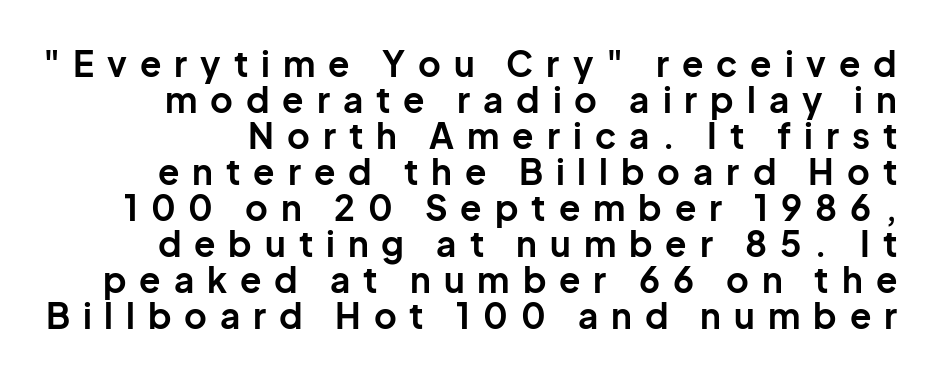
{"serif": "no", "italic": "no", "bold": "yes", "weight": "bold", "width": "normal", "stroke_contrast": "low", "x_height": "medium", "monospaced": "no", "underline": "no", "line_spacing": "tight", "line_spacing_ratio": 1.03, "letter_spacing": "wide", "letter_spacing_em": 0.37, "glyph_px": 35}
